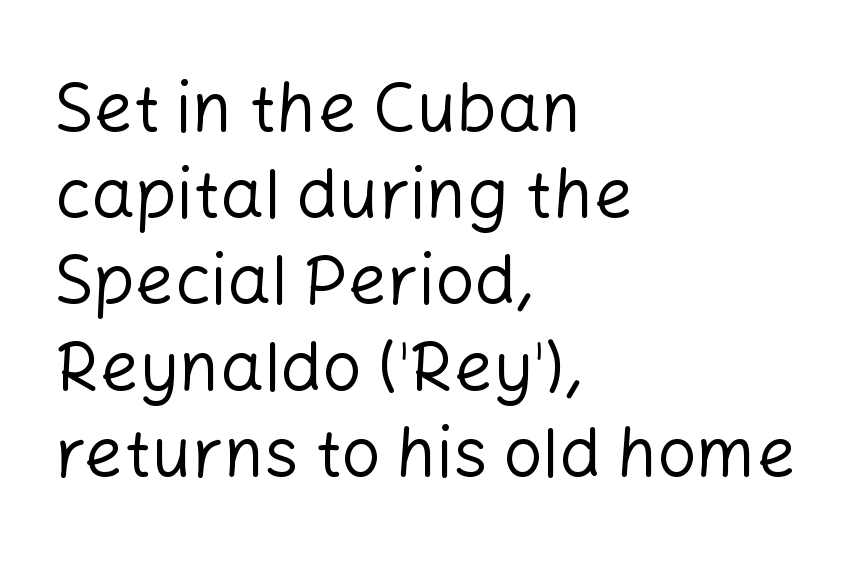
The image shows 69 px regular-weight sans-serif type, upright; set left-aligned, normal line spacing (1.25x), normal letter spacing, not underlined; low stroke contrast and a medium x-height.
